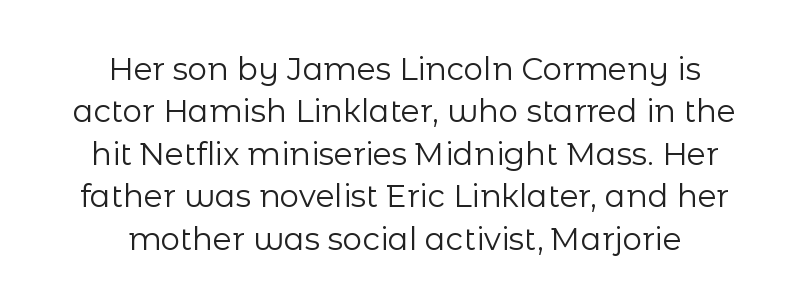
Q: Is the text bold? A: No.
Q: Is the text italic (slanted)? A: No, it is upright.
Q: Is the typeface a serif or a sans-serif typeface? A: Sans-serif.
Q: Is the text underlined? A: No.
Q: How is the paragraph aligned? A: Centered.
Q: Is the spacing between letters normal or unusually wide? A: Normal.
Q: Is the spacing between lines tight, normal or loose? A: Normal.
Q: Width (condensed, normal, or wide)? A: Normal.
Q: Stroke contrast? A: Low.
Q: x-height? A: Medium.
Q: Monospaced? A: No.
